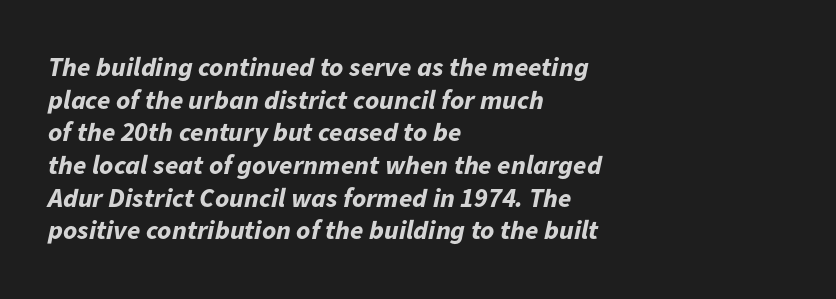
These words are printed bold, with thick strokes throughout. The area under the type is left untouched. The letters sit at their default tracking, neither squeezed nor spread. Style check: oblique.
